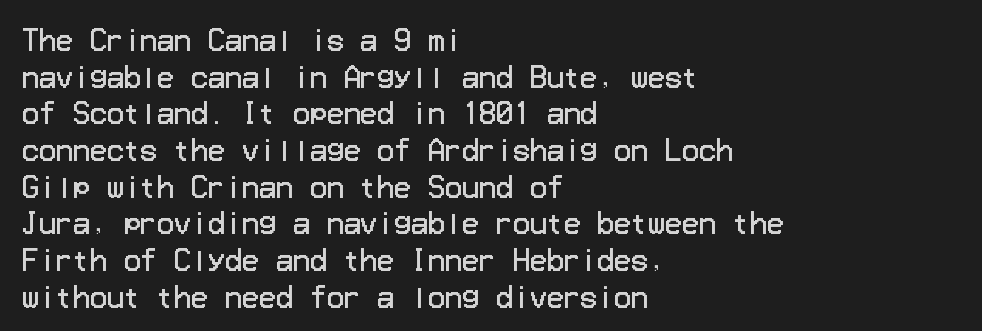
The image shows 28 px regular-weight sans-serif type, upright; set left-aligned, normal line spacing (1.31x), normal letter spacing, not underlined; low stroke contrast and a medium x-height.
